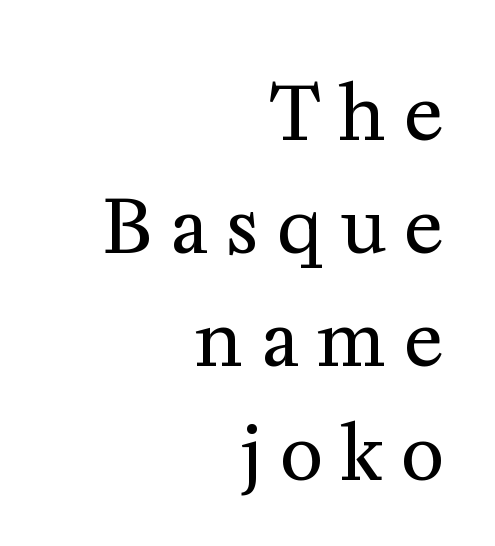
{"serif": "yes", "italic": "no", "bold": "no", "weight": "regular", "width": "normal", "stroke_contrast": "medium", "x_height": "medium", "monospaced": "no", "underline": "no", "align": "right", "line_spacing": "normal", "line_spacing_ratio": 1.53, "letter_spacing": "wide", "letter_spacing_em": 0.25, "glyph_px": 74}
